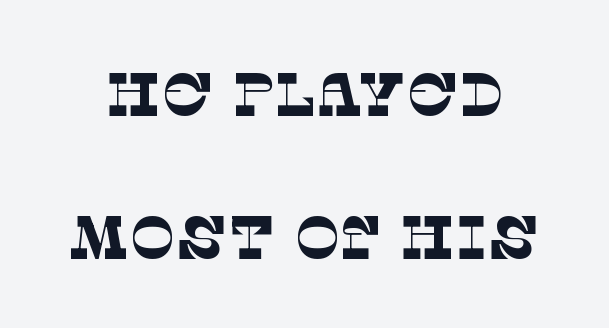
Summary of vertical rhythm: relaxed, with wide interline spacing. The letterforms sit shoulder to shoulder at normal distance. The font is comparable to plain body text, perhaps lighter. The designer went with a serif here, giving each stem small feet. This sample has the flowing, uneven cadence of proportional lettering.
